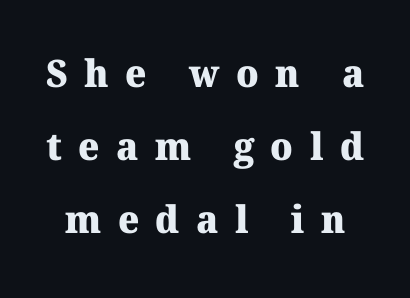
The image shows 38 px heavy serif type; set loose line spacing (1.92x), unusually wide letter spacing (+0.43 em), not underlined; medium stroke contrast and a medium x-height.
